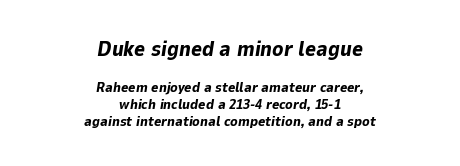
Q: Is the text bold? A: Yes.
Q: Is the text italic (slanted)? A: Yes, it leans right by about 9 degrees.
Q: Is the text underlined? A: No.
Q: How is the paragraph aligned? A: Centered.
Q: Is the spacing between letters normal or unusually wide? A: Normal.
Q: Which block of text is set in a larger size, the first (top) or the second (bottom)? A: The first (top) one.
